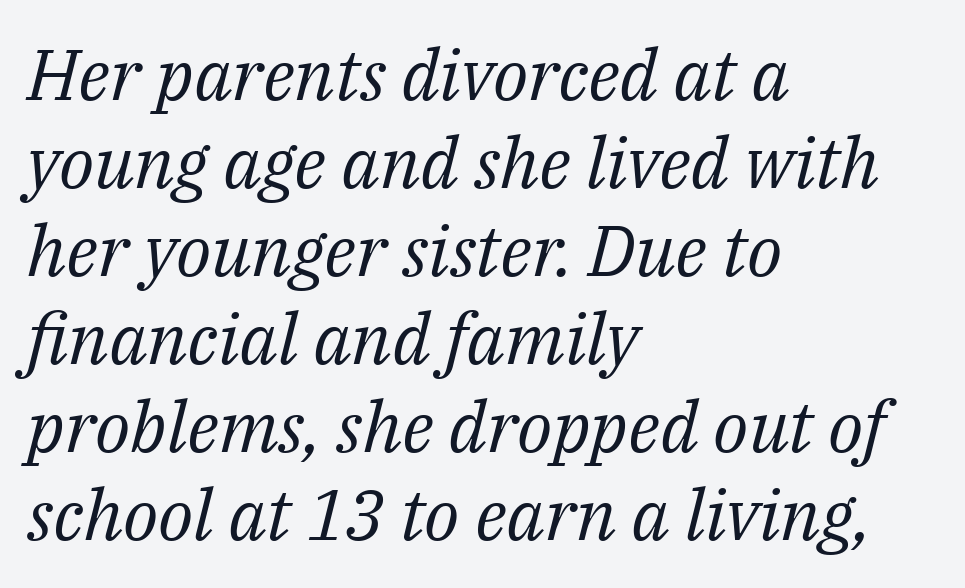
Q: Is the text bold? A: No.
Q: Is the text italic (slanted)? A: Yes, it leans right by about 14 degrees.
Q: Is the typeface a serif or a sans-serif typeface? A: Serif.
Q: Is the text underlined? A: No.
Q: How is the paragraph aligned? A: Left-aligned.
Q: Is the spacing between letters normal or unusually wide? A: Normal.
Q: Width (condensed, normal, or wide)? A: Normal.
Q: Stroke contrast? A: Medium.
Q: x-height? A: Medium.
Q: Monospaced? A: No.
